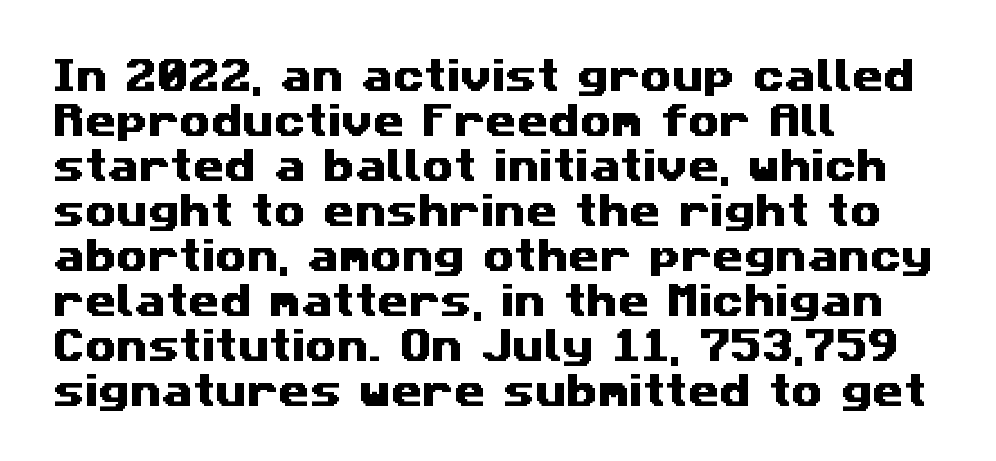
The image shows 36 px wide sans-serif type; set left-aligned, normal line spacing (1.25x), normal letter spacing, not underlined; medium stroke contrast and a medium x-height.
